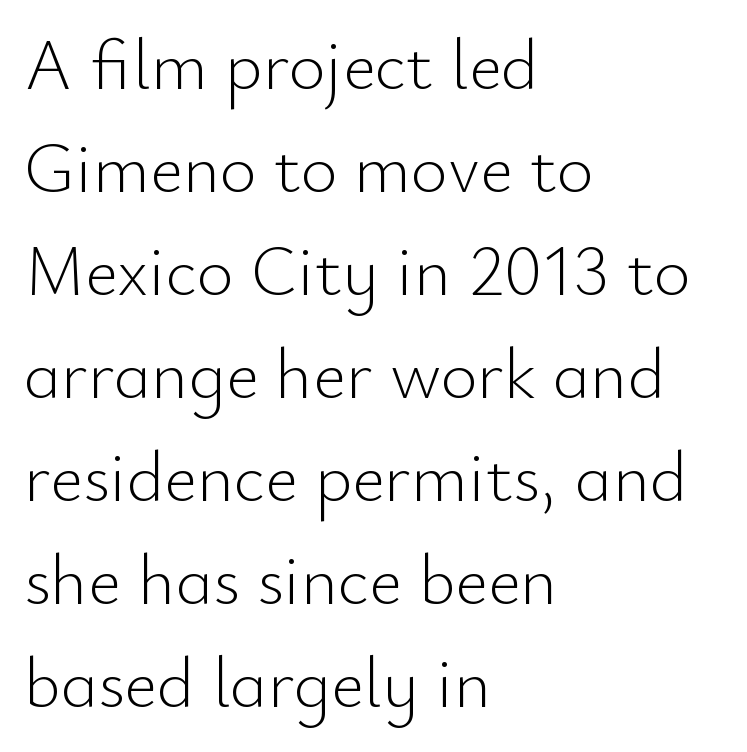
{"serif": "no", "italic": "no", "bold": "no", "weight": "light", "width": "normal", "stroke_contrast": "low", "x_height": "small", "monospaced": "no", "underline": "no", "align": "left", "line_spacing": "normal", "line_spacing_ratio": 1.45, "letter_spacing": "normal", "letter_spacing_em": 0.0, "glyph_px": 71}
